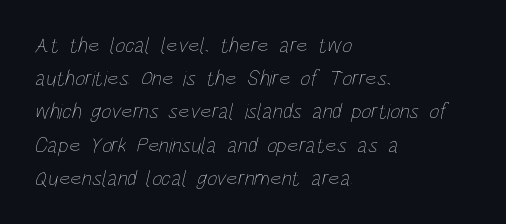
{"bold": "no", "underline": "no", "align": "left", "line_spacing": "normal", "line_spacing_ratio": 1.51, "letter_spacing": "normal", "letter_spacing_em": 0.0, "glyph_px": 22}
